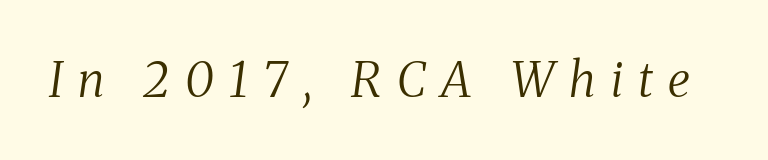
Q: Is the text bold? A: No.
Q: Is the text italic (slanted)? A: Yes, it leans right by about 8 degrees.
Q: Is the typeface a serif or a sans-serif typeface? A: Serif.
Q: Is the text underlined? A: No.
Q: Is the spacing between letters normal or unusually wide? A: Unusually wide.
Q: Width (condensed, normal, or wide)? A: Condensed.
Q: Stroke contrast? A: Medium.
Q: x-height? A: Medium.
Q: Monospaced? A: No.
